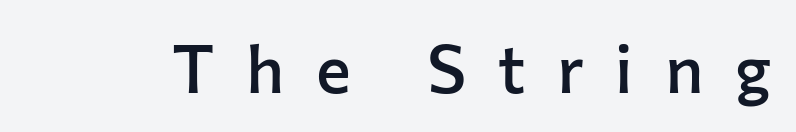
The strip under each line holds only bare page. The face used here is rendered with a markedly widened letterfit. Rendered with straight, roman letterforms. Looks like regular typesetting: each glyph gets only the width it needs.
